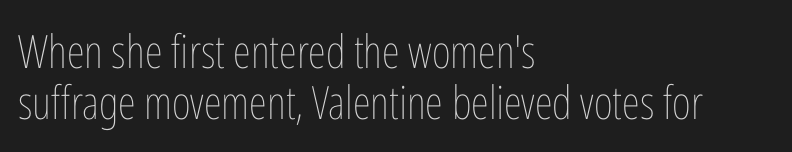
Q: Is the text bold? A: No.
Q: Is the text italic (slanted)? A: No, it is upright.
Q: Is the text underlined? A: No.
Q: How is the paragraph aligned? A: Left-aligned.
Q: Is the spacing between letters normal or unusually wide? A: Normal.
Q: Is the spacing between lines tight, normal or loose? A: Tight.
Q: Width (condensed, normal, or wide)? A: Condensed.
Q: Stroke contrast? A: Low.
Q: x-height? A: Medium.
Q: Monospaced? A: No.
